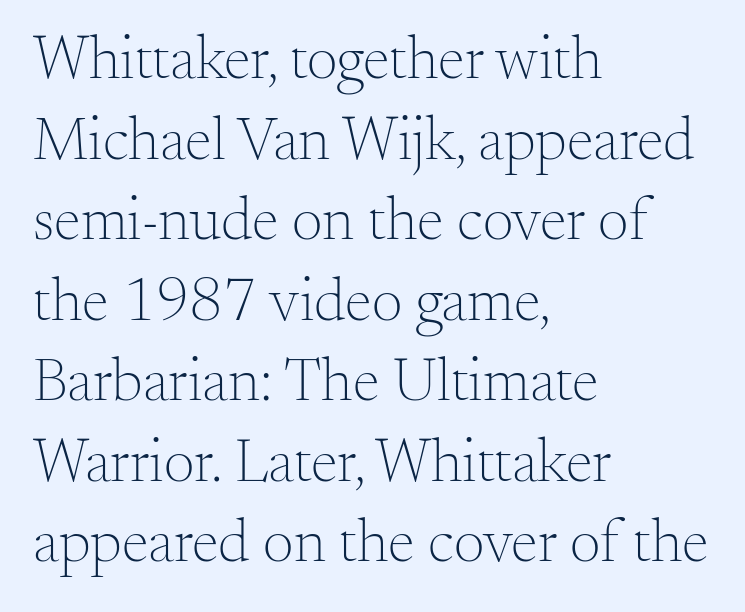
The image shows 61 px light serif type, upright; set left-aligned, normal line spacing (1.32x), normal letter spacing, not underlined; medium stroke contrast and a small x-height.
